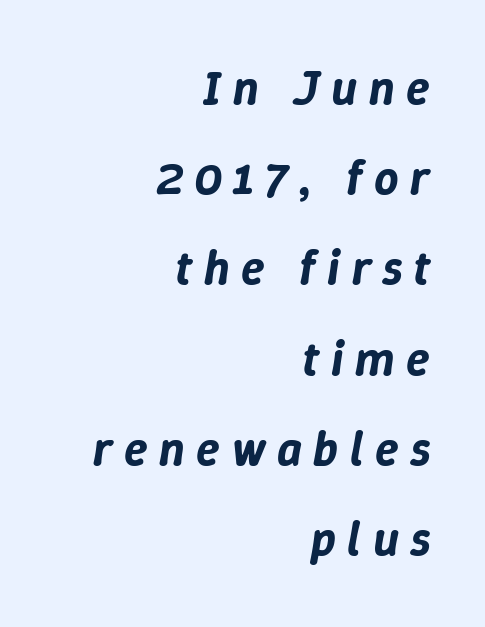
The image shows 48 px text type, italic (leaning right); set right-aligned, line spacing 1.88x, unusually wide letter spacing (+0.24 em), not underlined; low stroke contrast and a medium x-height.
